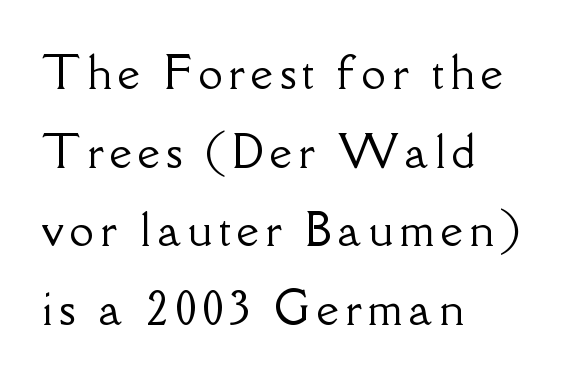
The face used here is proportionally spaced, like ordinary book or web type. Serif or sans? Serif — the stroke terminals have little feet. Does the copy run flush right? No — it runs flush left. The foot of each line stays bare and open. A typesetter would mark this as roman, not italic.
